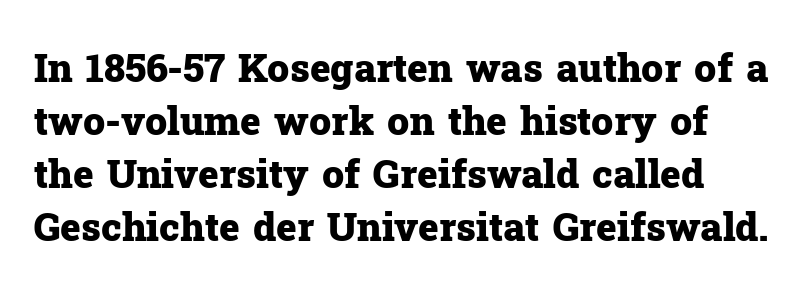
{"serif": "yes", "italic": "no", "bold": "yes", "weight": "heavy", "width": "normal", "stroke_contrast": "low", "x_height": "medium", "monospaced": "no", "underline": "no", "line_spacing": "normal", "line_spacing_ratio": 1.36, "letter_spacing": "normal", "letter_spacing_em": 0.0, "glyph_px": 39}
